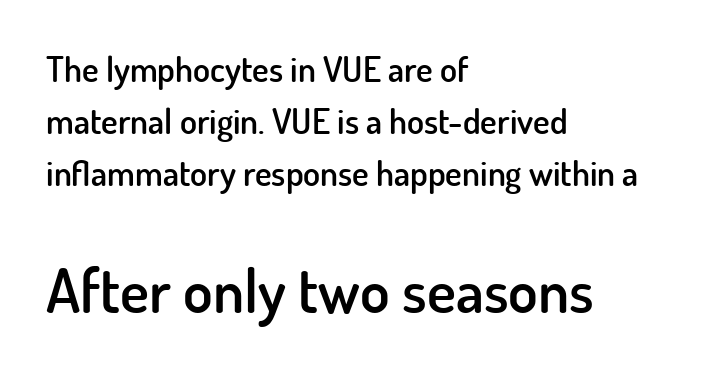
Ordinary non-slanted type is in use. If you squint, the bottom block still reads clearly — it's the larger of the two. Left-aligned paragraph, ragged on the right. Rule under the text: the space is simply empty. Character widths vary here, with narrow letters taking less room than wide ones.
